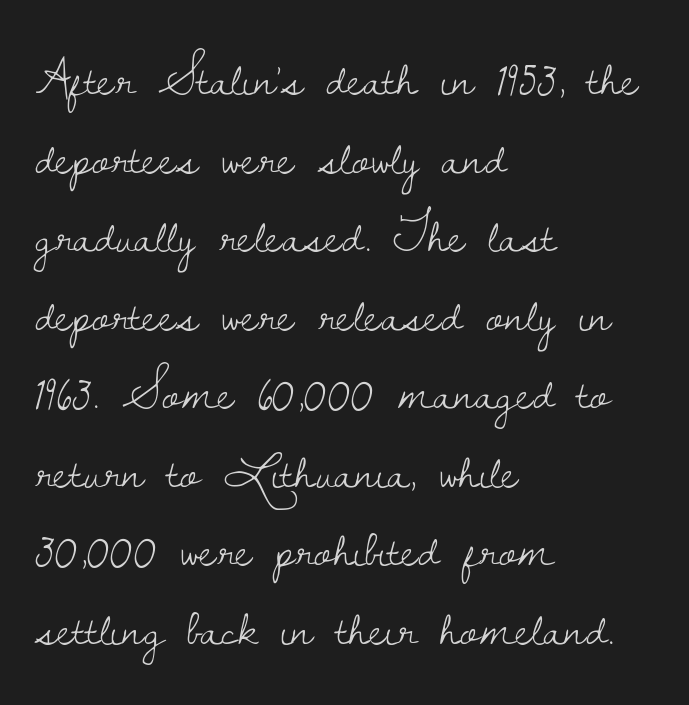
What's the leading like? Ordinary, nothing unusual. Words appear dense and cohesive because spacing is normal. Is this a fixed-width face? No — the glyphs have proportional, varying widths. The specimen omits any rule beneath the text block's lines.
